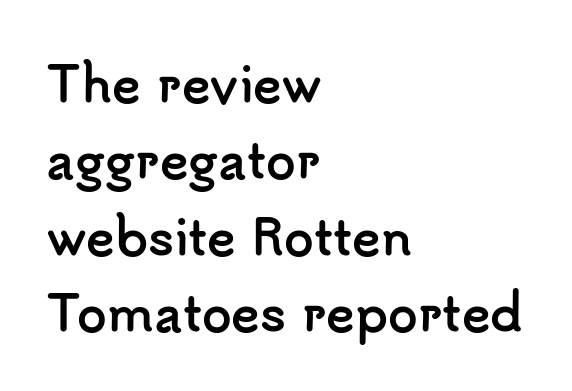
Q: Is the text bold? A: Yes.
Q: Is the text italic (slanted)? A: No, it is upright.
Q: Is the typeface a serif or a sans-serif typeface? A: Sans-serif.
Q: Is the text underlined? A: No.
Q: How is the paragraph aligned? A: Left-aligned.
Q: Is the spacing between letters normal or unusually wide? A: Normal.
Q: Is the spacing between lines tight, normal or loose? A: Normal.
Q: Width (condensed, normal, or wide)? A: Normal.
Q: Stroke contrast? A: Low.
Q: x-height? A: Small.
Q: Monospaced? A: No.
